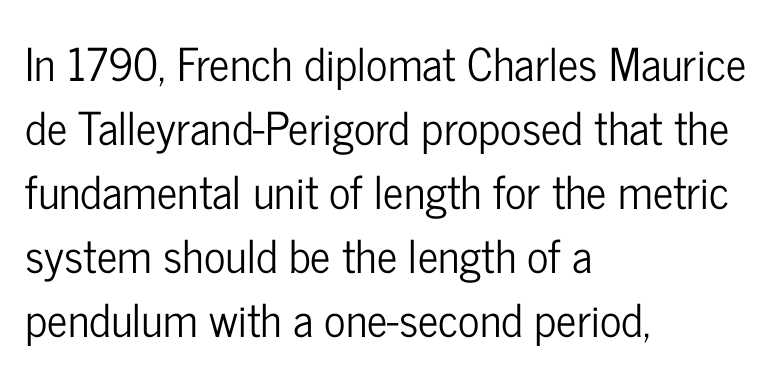
{"serif": "no", "italic": "no", "width": "condensed", "stroke_contrast": "low", "x_height": "medium", "monospaced": "no", "underline": "no", "align": "left", "line_spacing": "normal", "line_spacing_ratio": 1.42, "letter_spacing": "normal", "letter_spacing_em": 0.0, "glyph_px": 45}
